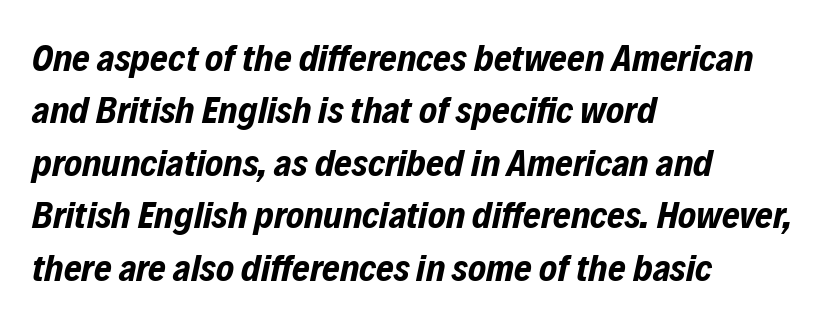
The image shows 38 px bold, condensed type, italic (leaning right); set left-aligned, normal line spacing (1.38x), normal letter spacing, not underlined; low stroke contrast and a medium x-height.
